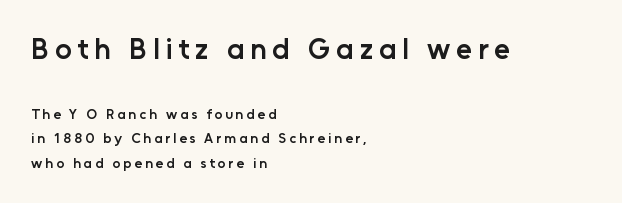
The image shows 29 px semibold sans-serif type, upright; set left-aligned, line spacing 1.75x, unusually wide letter spacing (+0.2 em), not underlined; the first (top) block is 2.07x larger; low stroke contrast and a medium x-height.
